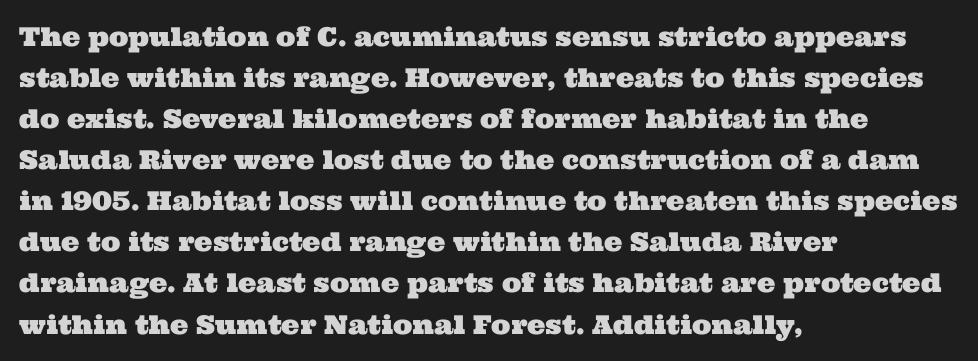
The image shows 26 px text type; set left-aligned, normal line spacing (1.58x), normal letter spacing, not underlined.
